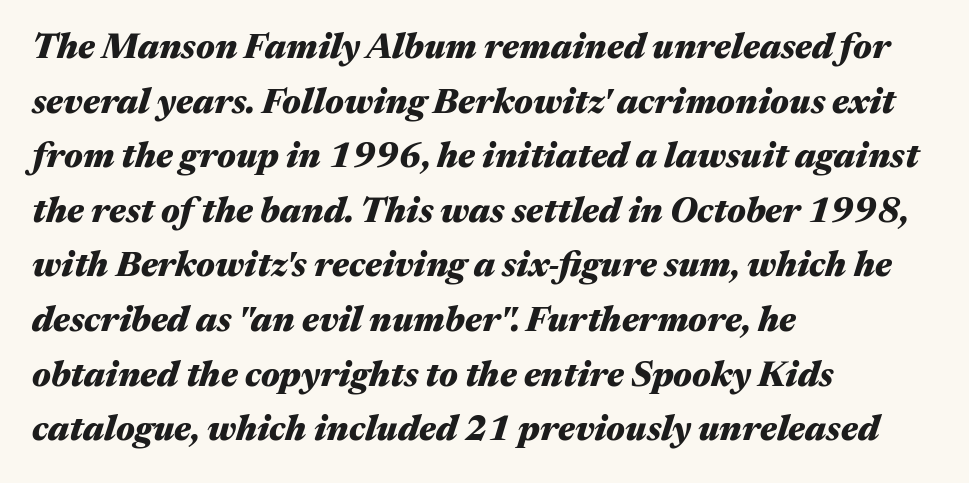
Q: Is the text bold? A: Yes.
Q: Is the text italic (slanted)? A: Yes, it leans right by about 17 degrees.
Q: Is the text underlined? A: No.
Q: How is the paragraph aligned? A: Left-aligned.
Q: Is the spacing between letters normal or unusually wide? A: Normal.
Q: Is the spacing between lines tight, normal or loose? A: Normal.
Q: Width (condensed, normal, or wide)? A: Wide.
Q: Stroke contrast? A: Medium.
Q: x-height? A: Medium.
Q: Monospaced? A: No.
